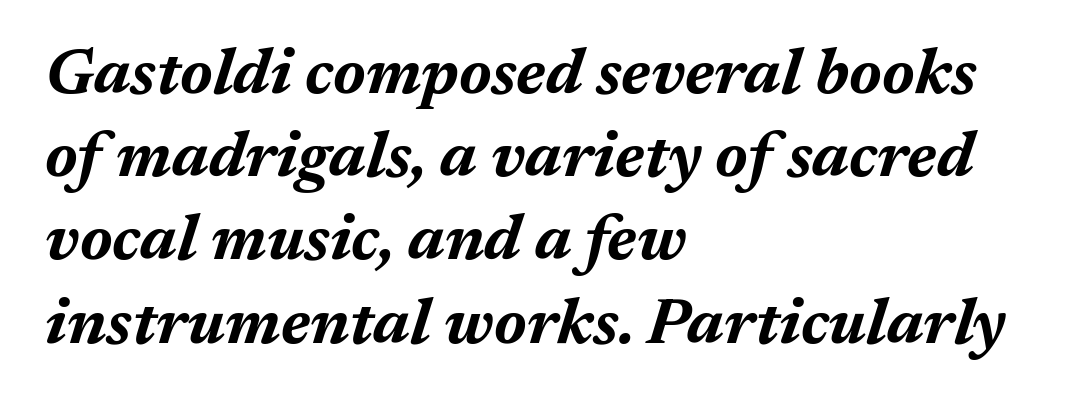
The image shows 64 px bold type, italic (leaning right); set left-aligned, normal line spacing (1.3x), normal letter spacing, not underlined; medium stroke contrast and a medium x-height.
